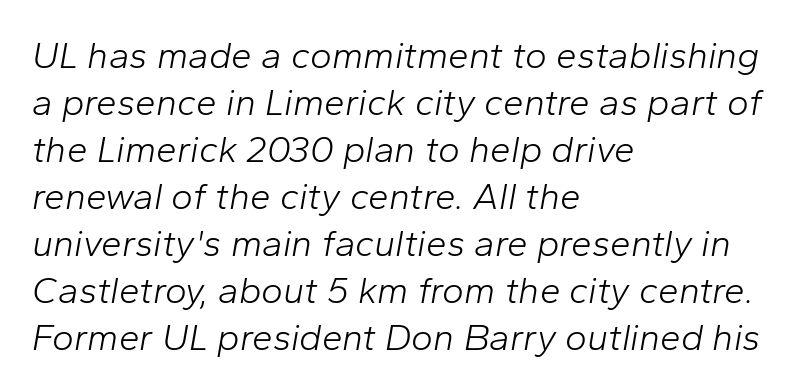
{"italic": "yes", "lean": "right", "slant_degrees": 10, "bold": "no", "weight": "light", "width": "normal", "stroke_contrast": "low", "x_height": "medium", "monospaced": "no", "underline": "no", "align": "left", "line_spacing": "normal", "line_spacing_ratio": 1.27, "letter_spacing": "normal", "letter_spacing_em": 0.0, "glyph_px": 37}
